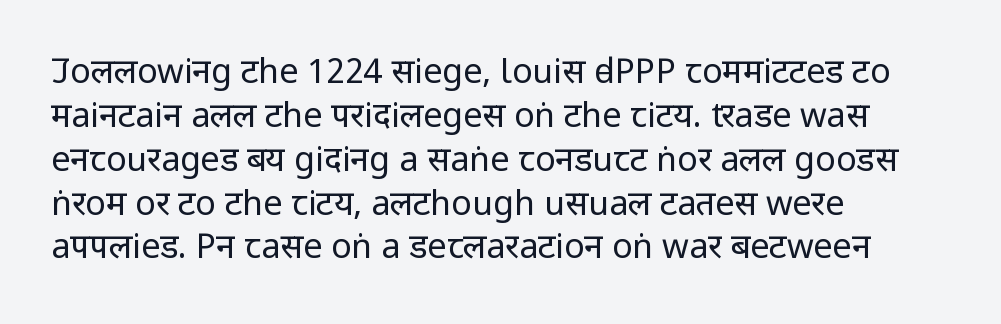
Q: Is the text bold? A: No.
Q: Is the text italic (slanted)? A: No, it is upright.
Q: Is the typeface a serif or a sans-serif typeface? A: Sans-serif.
Q: Is the text underlined? A: No.
Q: How is the paragraph aligned? A: Left-aligned.
Q: Is the spacing between letters normal or unusually wide? A: Normal.
Q: Is the spacing between lines tight, normal or loose? A: Normal.
Q: Width (condensed, normal, or wide)? A: Condensed.
Q: Stroke contrast? A: Low.
Q: x-height? A: Large.
Q: Monospaced? A: No.
